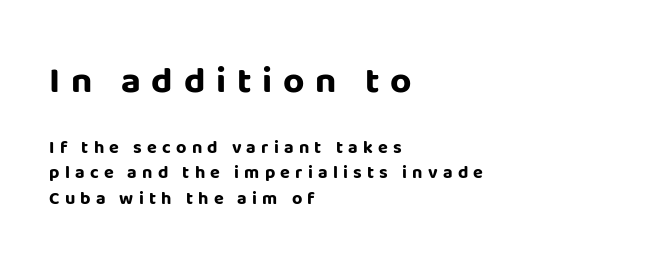
{"serif": "no", "italic": "no", "bold": "yes", "weight": "bold", "width": "normal", "stroke_contrast": "low", "x_height": "large", "monospaced": "no", "underline": "no", "align": "left", "line_spacing": "normal", "line_spacing_ratio": 1.43, "letter_spacing": "wide", "letter_spacing_em": 0.29, "larger_block": "first", "size_ratio": 2.06, "glyph_px": 37}
